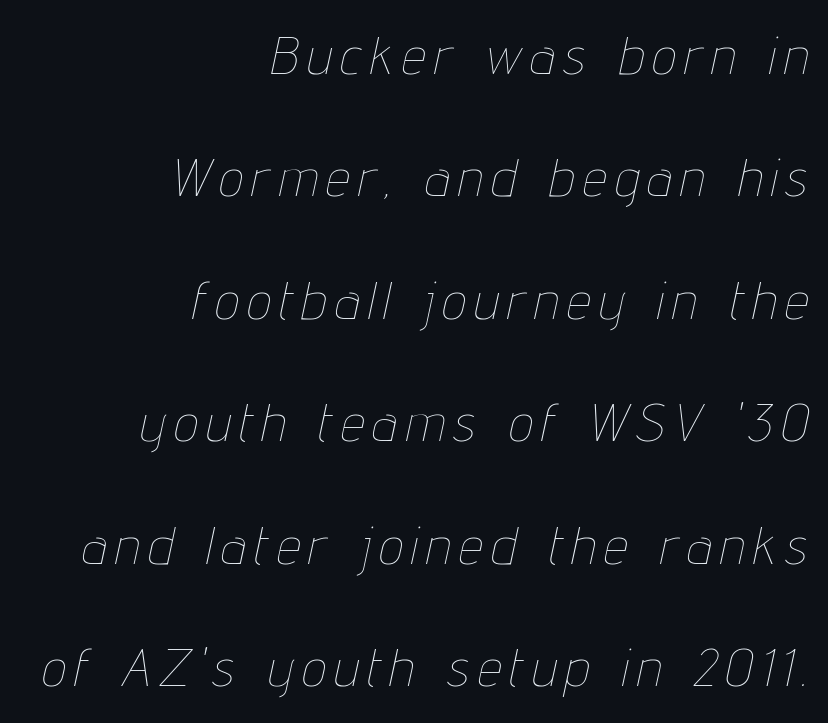
The font's italic variant was chosen for this text. The rendering uses natural spacing where letterforms have individual widths. Regarding leading, the lines here are spaced well apart. Every row of glyphs terminates at an identical x-position on the right.
